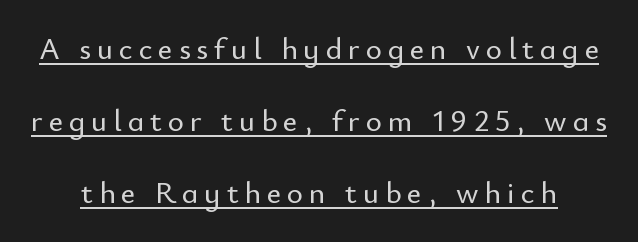
Q: Is the text italic (slanted)? A: No, it is upright.
Q: Is the typeface a serif or a sans-serif typeface? A: Sans-serif.
Q: Is the text underlined? A: Yes.
Q: Is the spacing between lines tight, normal or loose? A: Loose.
Q: Width (condensed, normal, or wide)? A: Normal.
Q: Stroke contrast? A: Low.
Q: x-height? A: Small.
Q: Monospaced? A: No.
